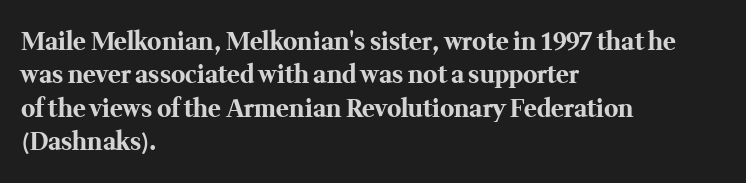
{"italic": "no", "bold": "yes", "underline": "no", "align": "left", "line_spacing": "normal", "line_spacing_ratio": 1.39, "letter_spacing": "normal", "letter_spacing_em": 0.0, "glyph_px": 24}
